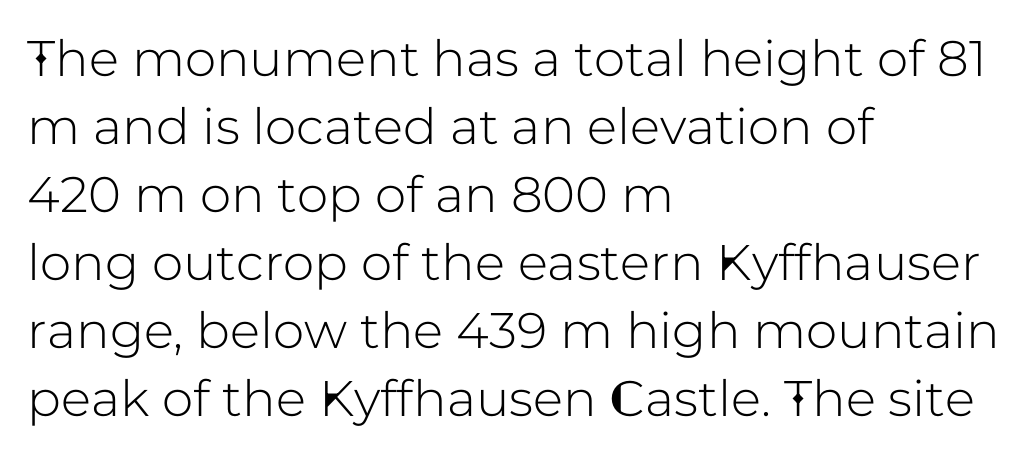
Q: Is the text italic (slanted)? A: No, it is upright.
Q: Is the typeface a serif or a sans-serif typeface? A: Sans-serif.
Q: Is the text underlined? A: No.
Q: How is the paragraph aligned? A: Left-aligned.
Q: Is the spacing between letters normal or unusually wide? A: Normal.
Q: Is the spacing between lines tight, normal or loose? A: Normal.
Q: Width (condensed, normal, or wide)? A: Normal.
Q: Stroke contrast? A: Low.
Q: x-height? A: Medium.
Q: Monospaced? A: No.
